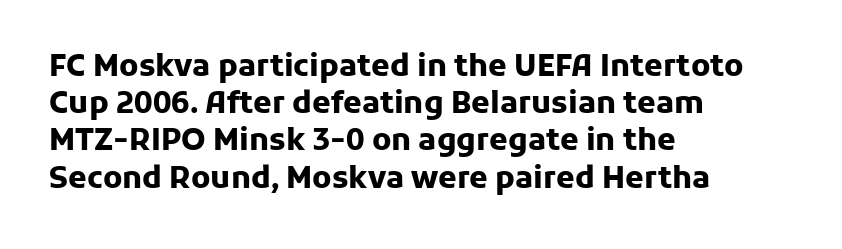
Reading down the block, your eye returns to a fixed left position each line. Think of a printed novel: that variable character pitch is what you see here. The face used here is a sans, in the tradition of grotesques and geometrics. No word sits above an underline. Heft: maximum for text — a bold.
